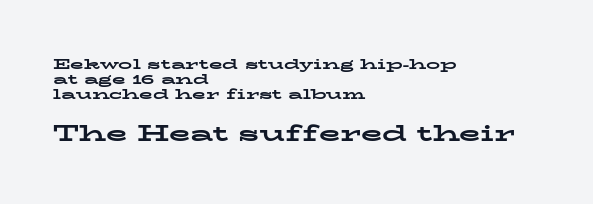
The image shows 22 px bold type, upright; set left-aligned, tight line spacing (1.07x), normal letter spacing, not underlined; the second (bottom) block is 1.57x larger.
